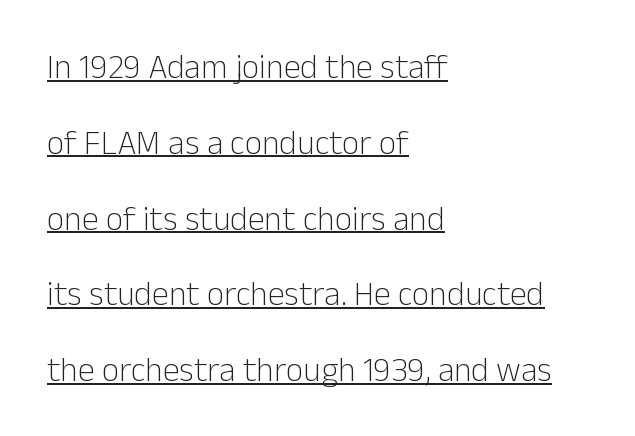
Students, observe: this is what heavily led, spacious text looks like. The letterforms sit at book weight or below. The font's upright variant was chosen for this text. Descenders here cross a horizontal rule under the line. The passage shown is typed in a proportional face where columns would drift.
